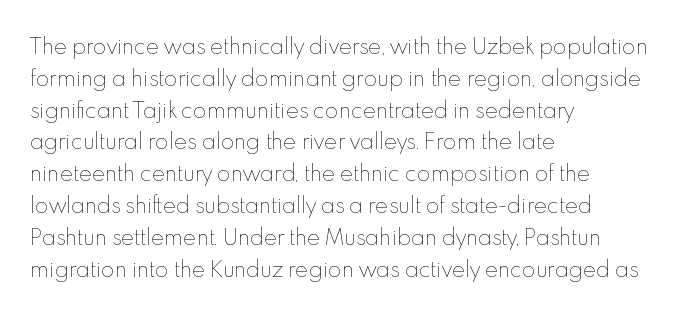
This is not heavy type; no bold has been used. Tracking here is standard; glyphs follow each other at the usual distance. Horizontal bands of white between lines are of average thickness. Underlining? Definitely not there. A student would call this left alignment; a typographer would say flush left, rag right.
